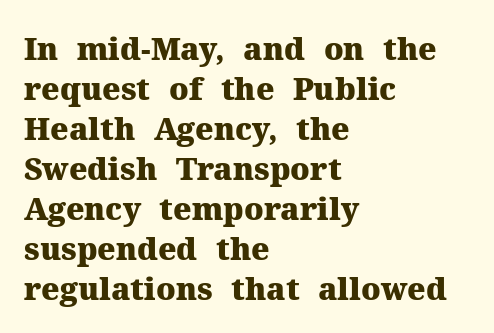
The rendering uses a moderate line-height, typical for paragraphs. The lettering stays uniformly vertical, giving the passage a roman look. Little horizontal feet cap the strokes, marking this as serif type. The face used here is proportionally spaced, like ordinary book or web type. Stroke thickness is high; the sample reads as a true bold. The gap between lines stays unmarked.
